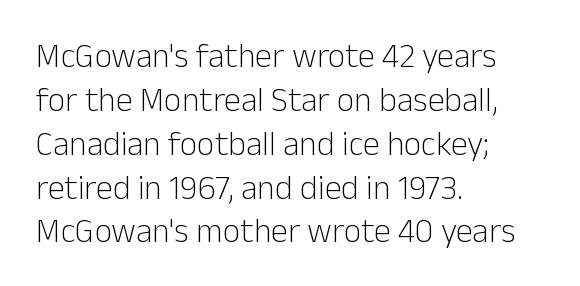
{"serif": "no", "italic": "no", "bold": "no", "weight": "light", "width": "normal", "stroke_contrast": "low", "x_height": "medium", "monospaced": "no", "underline": "no", "align": "left", "line_spacing": "normal", "line_spacing_ratio": 1.29, "letter_spacing": "normal", "letter_spacing_em": 0.0, "glyph_px": 34}
